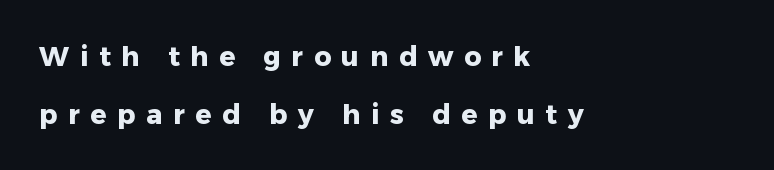
{"italic": "no", "bold": "yes", "underline": "no", "align": "left", "line_spacing": "loose", "line_spacing_ratio": 2.14, "letter_spacing": "wide", "letter_spacing_em": 0.39, "glyph_px": 27}
